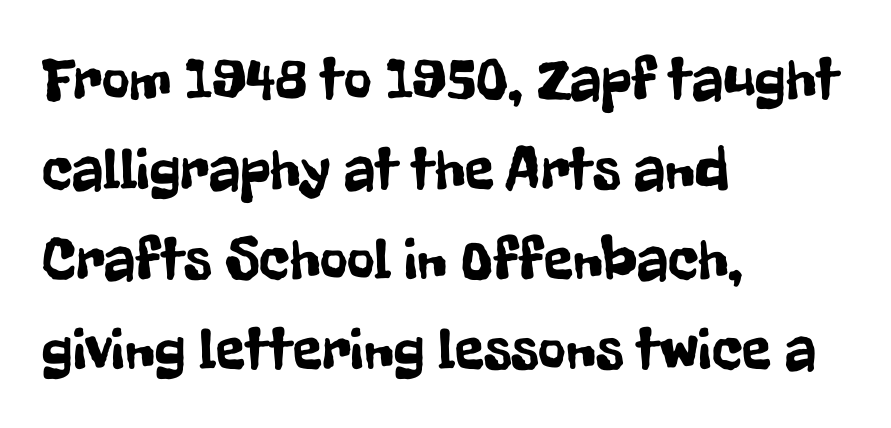
The paragraph shown leans on its left margin. A typesetter would label this face a sans. Is there much room between lines? A standard amount, neither cramped nor airy. These lines are rendered in a variable-pitch font. Underline: absent. The tracking reads as untouched default to a designer's eye.
